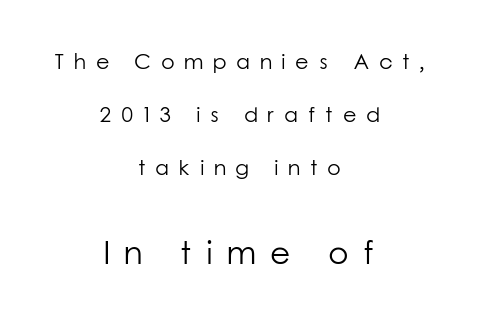
{"serif": "no", "italic": "no", "bold": "no", "weight": "light", "width": "normal", "stroke_contrast": "low", "x_height": "medium", "monospaced": "no", "underline": "no", "align": "center", "line_spacing": "loose", "line_spacing_ratio": 2.41, "letter_spacing": "wide", "letter_spacing_em": 0.43, "larger_block": "second", "size_ratio": 1.5, "glyph_px": 33}
